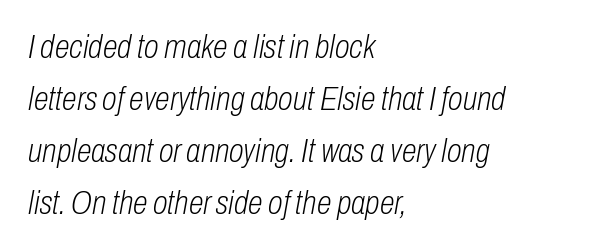
A typesetter would mark this as italic. A light-to-regular cut is what we see here. What stands out about the letter spacing? Nothing — it is the standard amount. Quick note: underline off.
